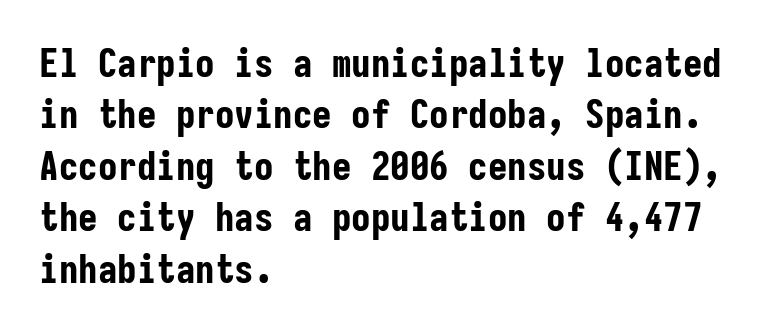
Q: Is the text bold? A: Yes.
Q: Is the text italic (slanted)? A: No, it is upright.
Q: Is the typeface a serif or a sans-serif typeface? A: Sans-serif.
Q: Is the text underlined? A: No.
Q: How is the paragraph aligned? A: Left-aligned.
Q: Is the spacing between letters normal or unusually wide? A: Normal.
Q: Is the spacing between lines tight, normal or loose? A: Normal.
Q: Width (condensed, normal, or wide)? A: Condensed.
Q: Stroke contrast? A: Low.
Q: x-height? A: Medium.
Q: Monospaced? A: Yes.
